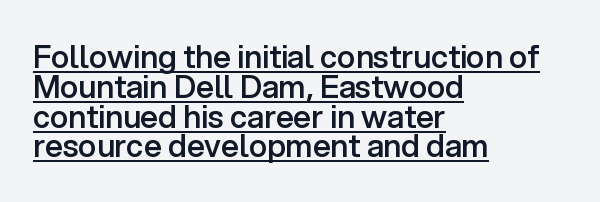
The image shows 31 px semibold sans-serif type, upright; set left-aligned, tight line spacing (0.96x), normal letter spacing, underlined; low stroke contrast and a medium x-height.
